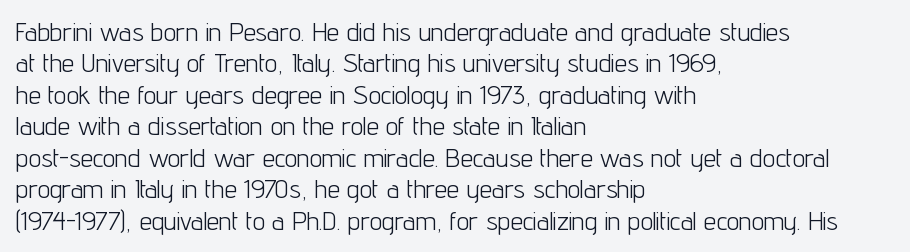
{"italic": "no", "bold": "no", "underline": "no", "align": "left", "line_spacing": "normal", "line_spacing_ratio": 1.26, "letter_spacing": "normal", "letter_spacing_em": 0.0, "glyph_px": 25}
